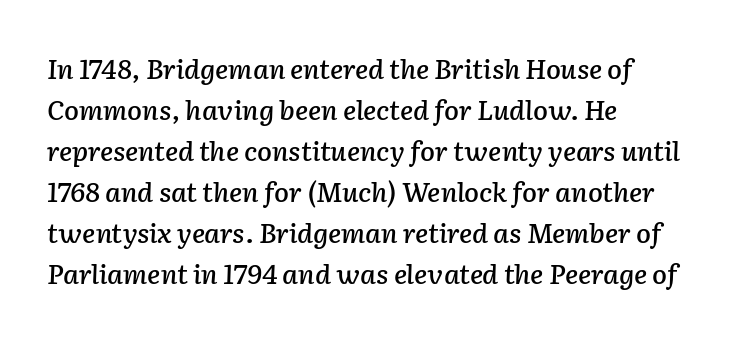
Italic? Definitely — the glyphs are oblique. If you measured baseline to baseline, you'd find a middling distance. The compositor pushed each line to the left boundary. Descenders hang freely into open space. The type is set solid horizontally, with unmodified tracking.
